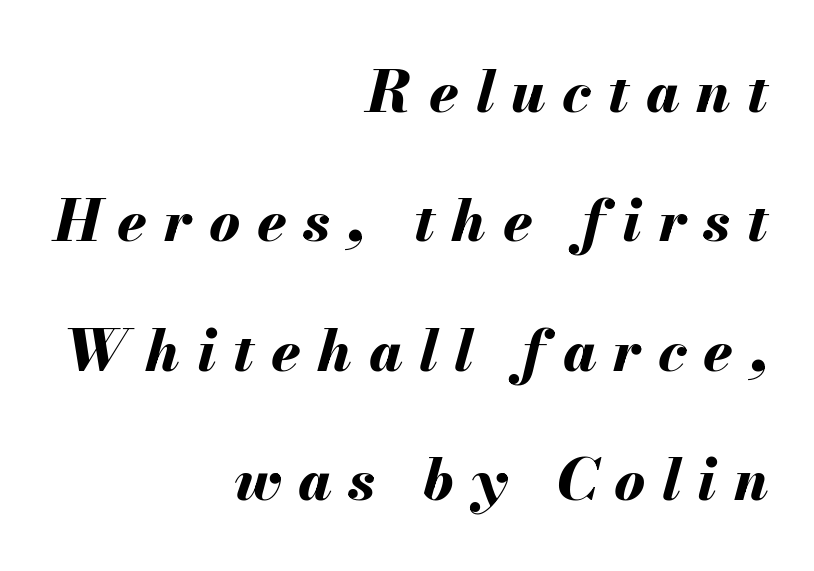
Q: Is the text bold? A: Yes.
Q: Is the text italic (slanted)? A: Yes, it leans right by about 13 degrees.
Q: Is the text underlined? A: No.
Q: How is the paragraph aligned? A: Right-aligned.
Q: Is the spacing between letters normal or unusually wide? A: Unusually wide.
Q: Is the spacing between lines tight, normal or loose? A: Loose.
Q: Width (condensed, normal, or wide)? A: Normal.
Q: Stroke contrast? A: Medium.
Q: x-height? A: Small.
Q: Monospaced? A: No.
